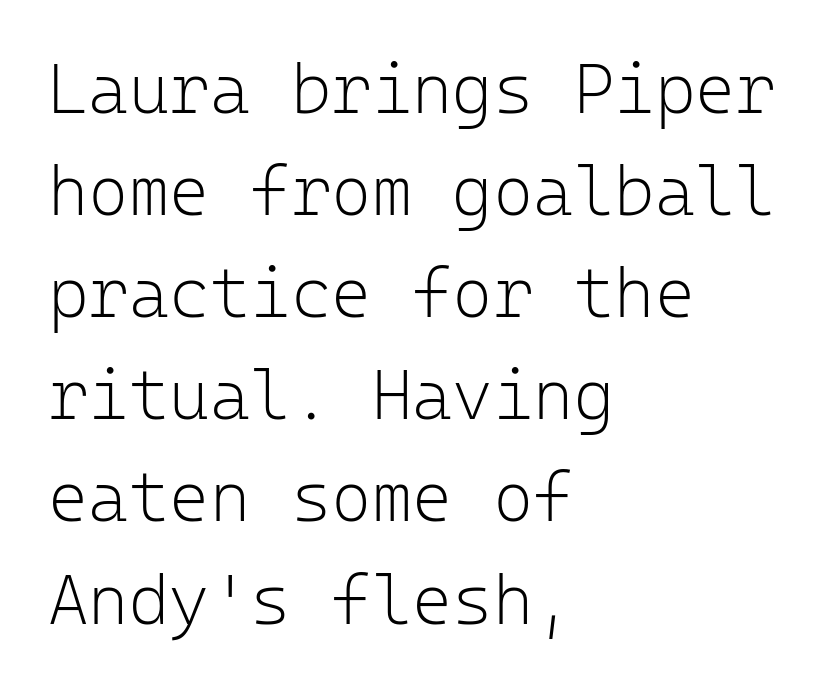
Q: Is the text bold? A: No.
Q: Is the text italic (slanted)? A: No, it is upright.
Q: Is the typeface a serif or a sans-serif typeface? A: Sans-serif.
Q: Is the text underlined? A: No.
Q: How is the paragraph aligned? A: Left-aligned.
Q: Is the spacing between letters normal or unusually wide? A: Normal.
Q: Is the spacing between lines tight, normal or loose? A: Normal.
Q: Width (condensed, normal, or wide)? A: Normal.
Q: Stroke contrast? A: Low.
Q: x-height? A: Medium.
Q: Monospaced? A: Yes.
